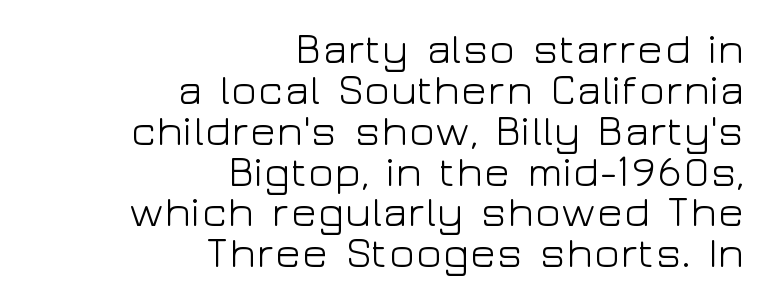
Q: Is the text bold? A: No.
Q: Is the text italic (slanted)? A: No, it is upright.
Q: Is the typeface a serif or a sans-serif typeface? A: Sans-serif.
Q: Is the text underlined? A: No.
Q: How is the paragraph aligned? A: Right-aligned.
Q: Is the spacing between letters normal or unusually wide? A: Normal.
Q: Is the spacing between lines tight, normal or loose? A: Tight.
Q: Width (condensed, normal, or wide)? A: Wide.
Q: Stroke contrast? A: Low.
Q: x-height? A: Medium.
Q: Monospaced? A: No.
